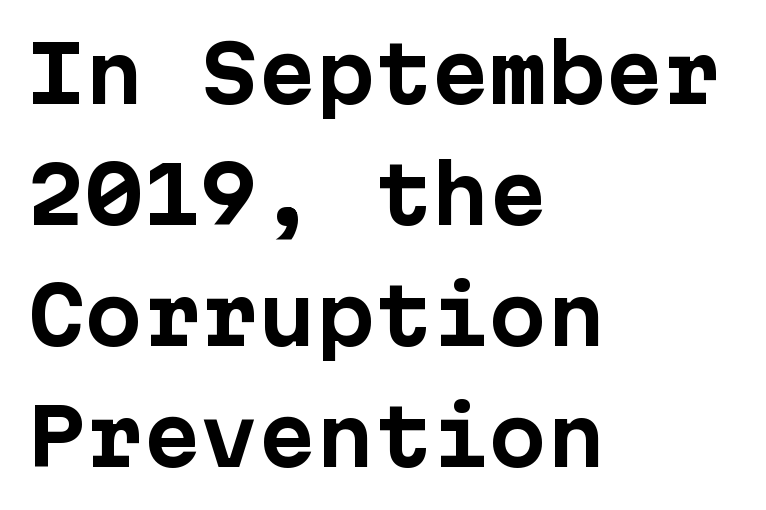
The image shows 77 px bold sans-serif type, upright, monospaced; set left-aligned, normal line spacing (1.57x), normal letter spacing, not underlined; low stroke contrast and a medium x-height.
